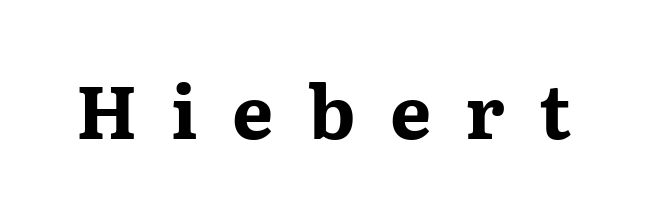
Observe the wide spacing: letters keep a clear distance from each other. Is this a fixed-width face? No — the glyphs have proportional, varying widths. Designer's note — italics off, roman on. Thick stems and heavy bowls — unmistakably bold.
